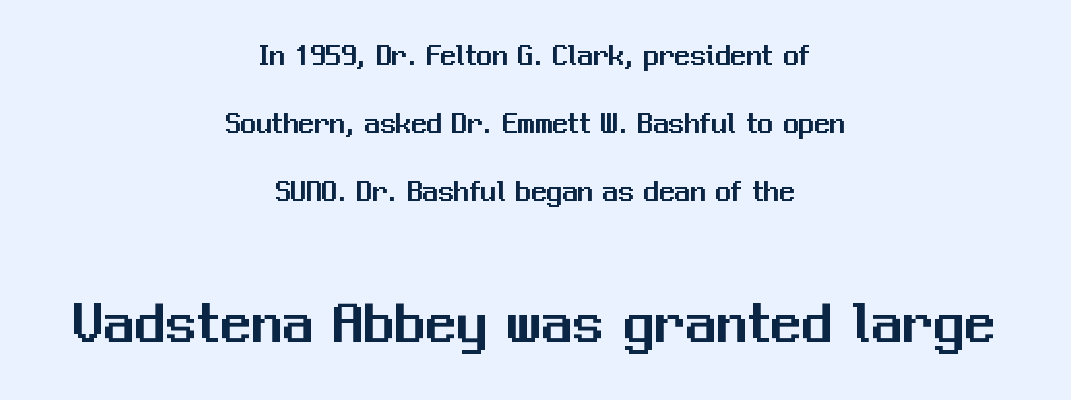
The image shows 62 px sans-serif type, upright; set centered, loose line spacing (2.2x), normal letter spacing, not underlined; the second (bottom) block is 2.0x larger; medium stroke contrast and a medium x-height.
